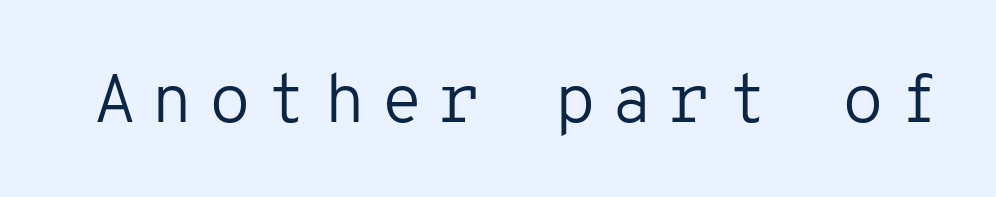
Q: Is the text bold? A: No.
Q: Is the text italic (slanted)? A: No, it is upright.
Q: Is the typeface a serif or a sans-serif typeface? A: Sans-serif.
Q: Is the text underlined? A: No.
Q: Is the spacing between letters normal or unusually wide? A: Unusually wide.
Q: Width (condensed, normal, or wide)? A: Normal.
Q: Stroke contrast? A: Low.
Q: x-height? A: Medium.
Q: Monospaced? A: Yes.
